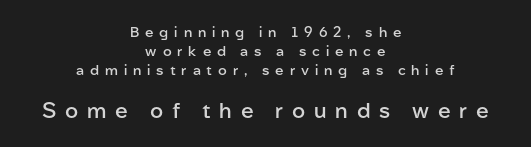
The image shows 21 px text type, upright; set centered, normal line spacing (1.37x), unusually wide letter spacing (+0.42 em), not underlined; the second (bottom) block is 1.5x larger.
